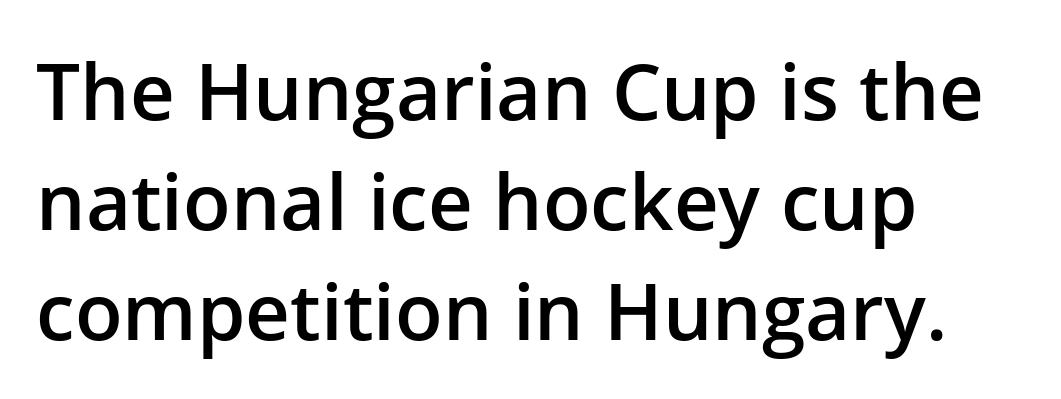
{"serif": "no", "italic": "no", "bold": "semi", "weight": "semibold", "width": "normal", "stroke_contrast": "low", "x_height": "medium", "monospaced": "no", "underline": "no", "align": "left", "line_spacing": "normal", "line_spacing_ratio": 1.41, "letter_spacing": "normal", "letter_spacing_em": 0.0, "glyph_px": 78}
